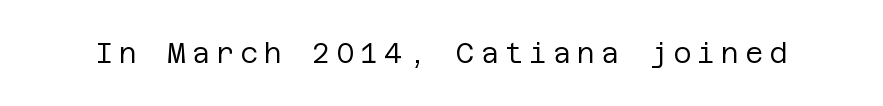
The image shows 28 px regular-weight sans-serif type, upright; set unusually wide letter spacing (+0.21 em), not underlined; low stroke contrast and a large x-height.
